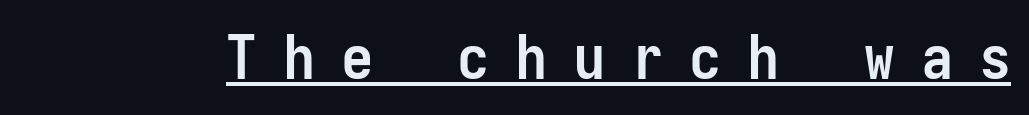
{"serif": "no", "italic": "no", "bold": "yes", "weight": "semibold", "width": "condensed", "stroke_contrast": "low", "x_height": "medium", "monospaced": "yes", "underline": "yes", "letter_spacing": "wide", "letter_spacing_em": 0.45, "glyph_px": 61}
